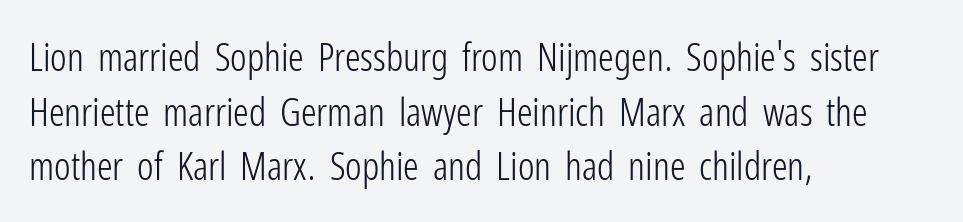
The rows are spaced the way most documents space them. A typesetter would call this zero additional tracking. Beneath every word, the page is bare. Layout note: lines flush left. No feet cap the strokes, marking this as sans-serif type.
